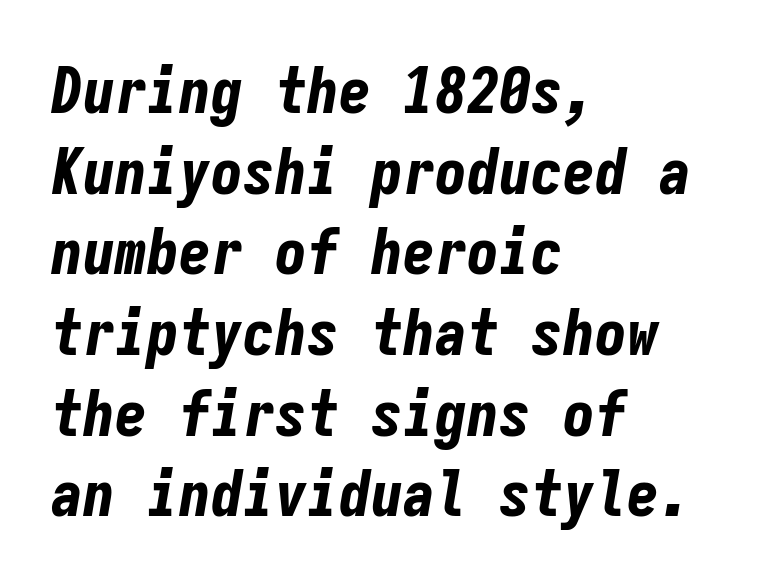
The image shows 64 px bold, condensed type, italic (leaning right), monospaced; set left-aligned, normal line spacing (1.26x), normal letter spacing, not underlined; low stroke contrast and a medium x-height.
